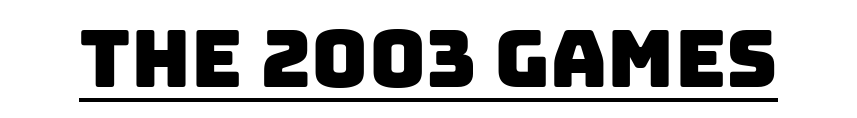
Q: Is the typeface a serif or a sans-serif typeface? A: Sans-serif.
Q: Is the text underlined? A: Yes.
Q: Is the spacing between letters normal or unusually wide? A: Normal.
Q: Width (condensed, normal, or wide)? A: Normal.
Q: Stroke contrast? A: Low.
Q: x-height? A: Large.
Q: Monospaced? A: No.
